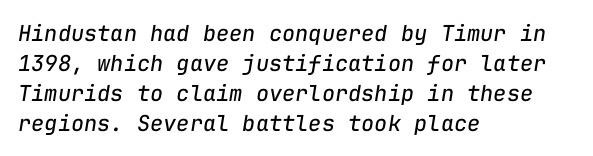
Plain, unruled lines of type. Think standard paragraph weight, or any step lighter than that. Observe the ordinary spacing: letters are neighbours, not strangers. Notice how the stems are inclined rather than vertical — that's the hallmark of italics. The lines in this sample share a left origin and differ only in where they stop.
